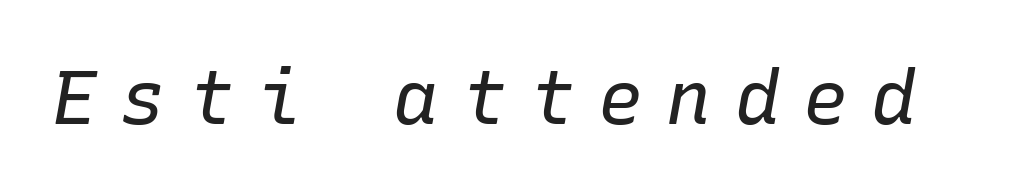
Spacing verdict: monospaced, one width for all characters. Posture: slanted. Words float on clear page, feet unadorned. A quiet, ordinary-to-light weight characterises the typeface.
